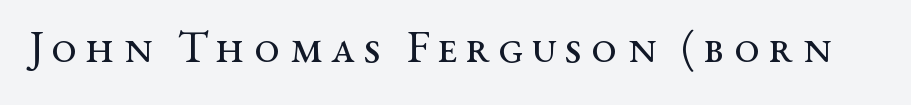
Q: Is the text bold? A: No.
Q: Is the text italic (slanted)? A: No, it is upright.
Q: Is the typeface a serif or a sans-serif typeface? A: Serif.
Q: Is the text underlined? A: No.
Q: Width (condensed, normal, or wide)? A: Wide.
Q: Stroke contrast? A: Medium.
Q: x-height? A: Medium.
Q: Monospaced? A: No.
